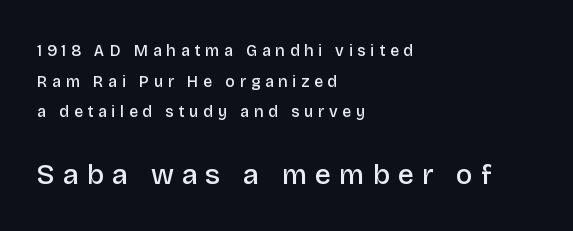
The image shows 28 px semibold sans-serif type, upright; set left-aligned, loose line spacing (1.92x), unusually wide letter spacing (+0.29 em), not underlined; the second (bottom) block is 1.75x larger; low stroke contrast and a large x-height.
